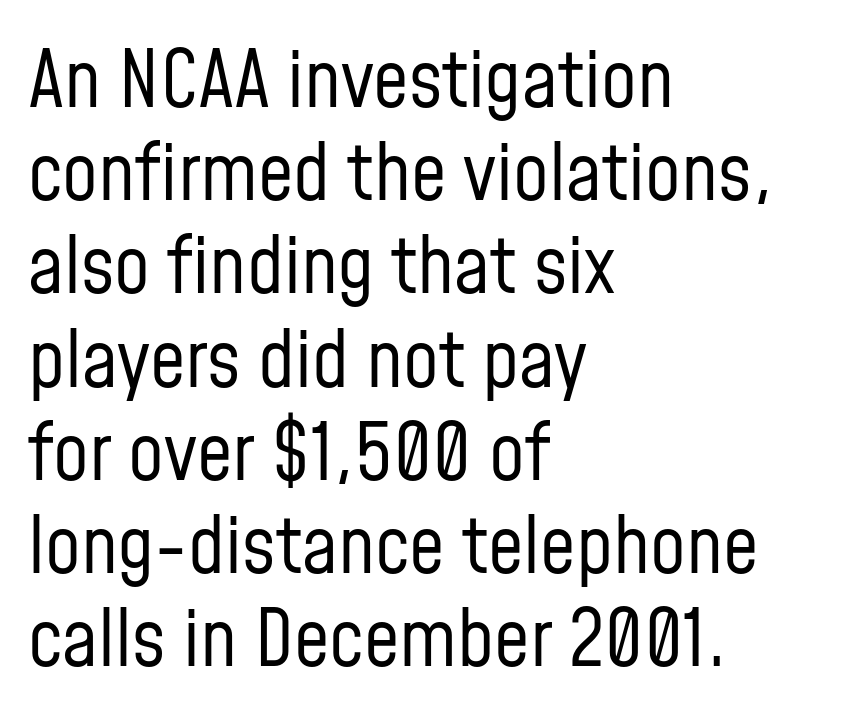
The image shows 79 px regular-weight, condensed sans-serif type, upright; set left-aligned, line spacing 1.18x, normal letter spacing, not underlined; low stroke contrast and a medium x-height.
